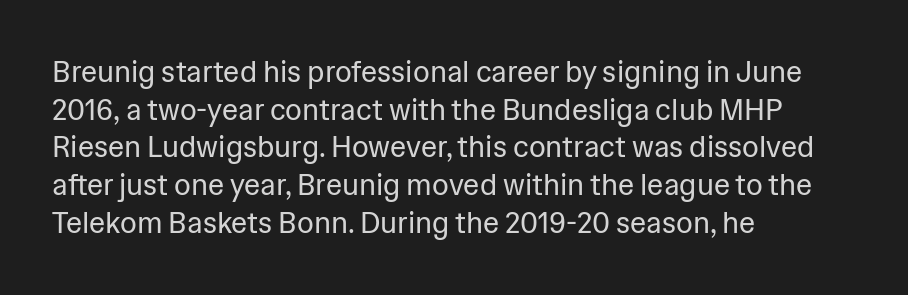
The image shows 29 px regular-weight sans-serif type, upright; set left-aligned, normal line spacing (1.3x), normal letter spacing, not underlined; low stroke contrast and a medium x-height.
